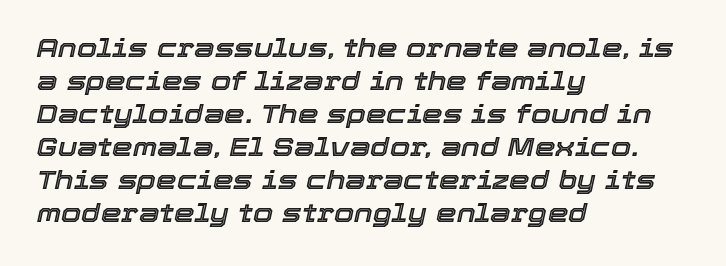
The image shows 26 px text type, italic (leaning right); set left-aligned, normal line spacing (1.27x), normal letter spacing, not underlined.
